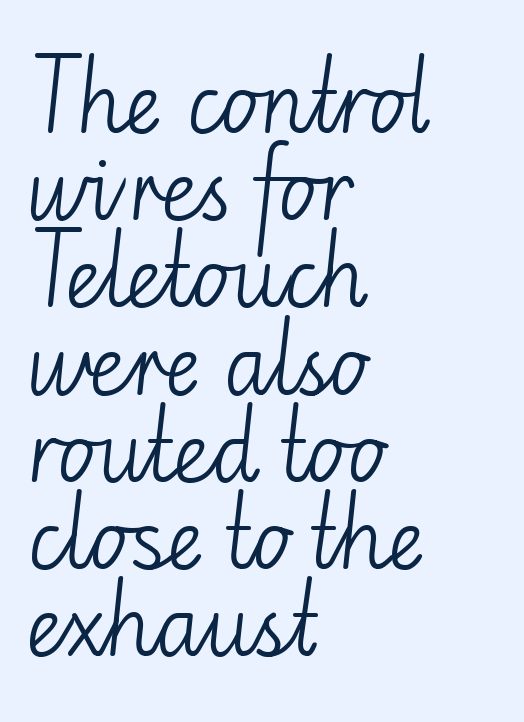
Q: Is the text bold? A: No.
Q: Is the text italic (slanted)? A: Yes.
Q: Is the typeface a serif or a sans-serif typeface? A: Sans-serif.
Q: Is the text underlined? A: No.
Q: How is the paragraph aligned? A: Left-aligned.
Q: Is the spacing between letters normal or unusually wide? A: Normal.
Q: Is the spacing between lines tight, normal or loose? A: Tight.
Q: Width (condensed, normal, or wide)? A: Normal.
Q: Stroke contrast? A: Low.
Q: x-height? A: Small.
Q: Monospaced? A: No.
